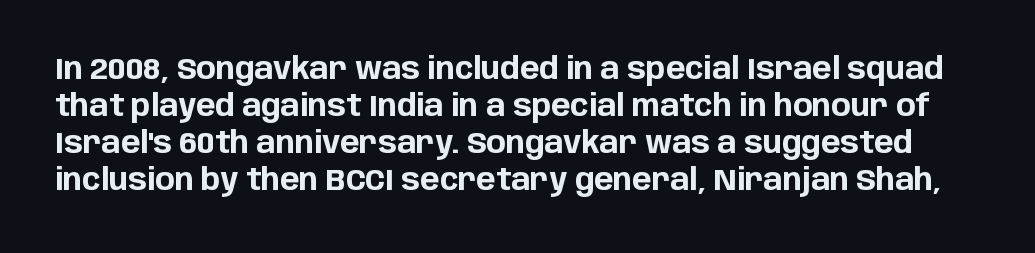
Spacing verdict: proportional, widths tailored to each character. You can tell from the bare stems that sans-serif type was used. Notice how thick the strokes are: this is what a full bold looks like. Vertical strokes here are truly vertical. Leading: standard. The area under the type is left untouched.
